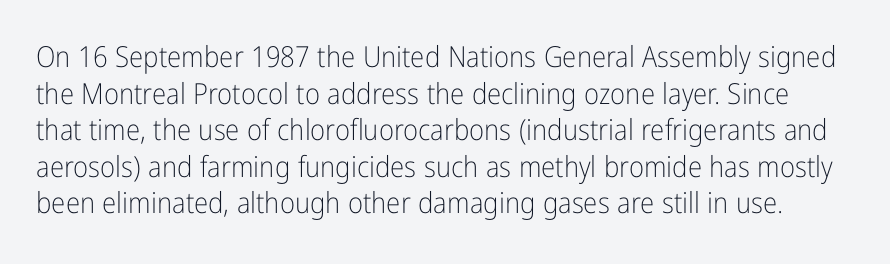
The image shows 29 px light, condensed sans-serif type, upright; set normal line spacing (1.26x), normal letter spacing, not underlined; low stroke contrast and a medium x-height.
